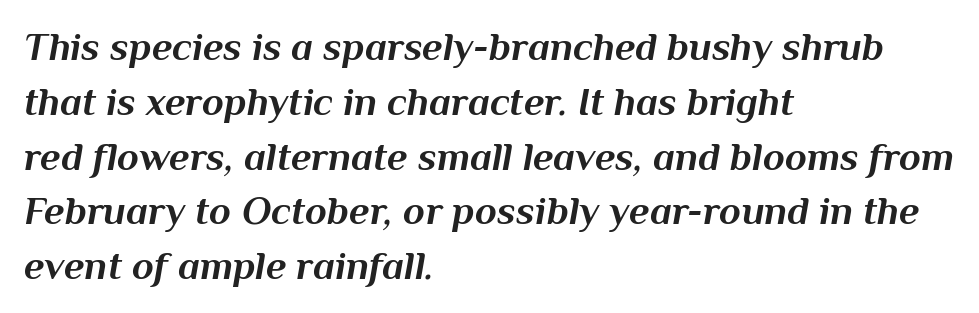
The image shows 40 px bold type, italic (leaning right); set left-aligned, normal line spacing (1.37x), normal letter spacing, not underlined; medium stroke contrast and a medium x-height.
